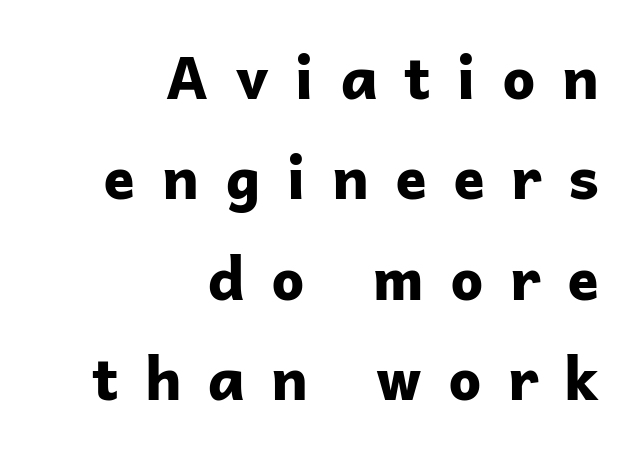
Summary of weight: heavy, a full bold. Notice how the passage keeps a crisp vertical edge on the right only. Each letter keeps its own natural width here, so spacing adapts to shape. The baseline area is clear. Every character sits straight up, as roman type does. Classification — sans serif.
